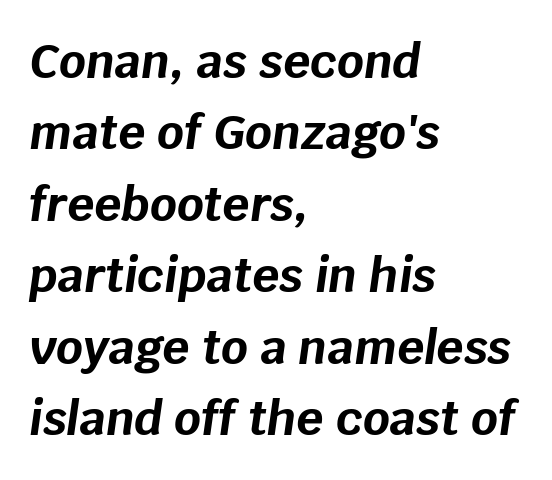
{"italic": "yes", "lean": "right", "slant_degrees": 8, "bold": "yes", "weight": "bold", "width": "normal", "stroke_contrast": "low", "x_height": "large", "monospaced": "no", "underline": "no", "align": "left", "line_spacing": "normal", "line_spacing_ratio": 1.52, "letter_spacing": "normal", "letter_spacing_em": 0.0, "glyph_px": 47}
